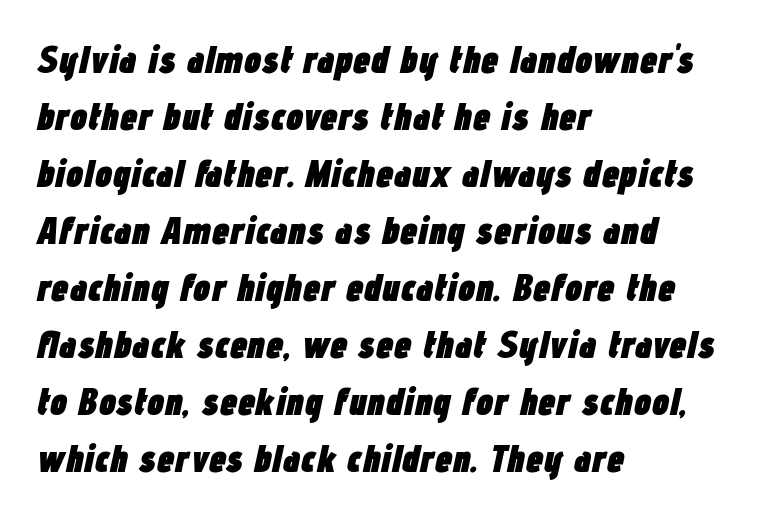
The image shows 39 px heavy, condensed type, italic (leaning right); set left-aligned, normal line spacing (1.46x), normal letter spacing, not underlined; low stroke contrast and a medium x-height.
